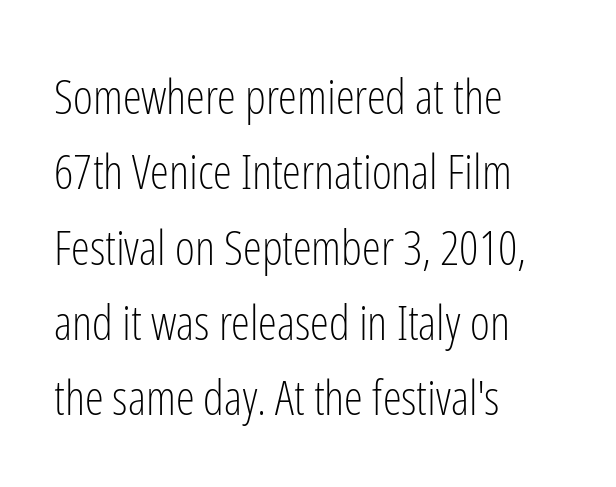
The image shows 48 px light, condensed sans-serif type, upright; set left-aligned, normal line spacing (1.57x), normal letter spacing, not underlined; low stroke contrast and a medium x-height.
